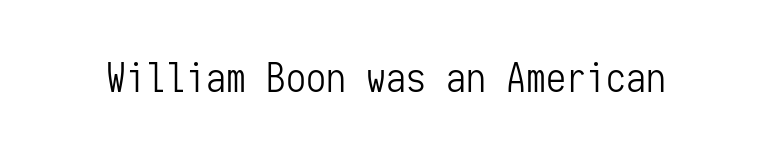
Typographically, this falls in the sans-serif category. You can tell it's not italic because the verticals are truly vertical. Check the space under the baseline: it is left empty. Is this a fixed-width face? Yes — each glyph sits in an identical cell.
